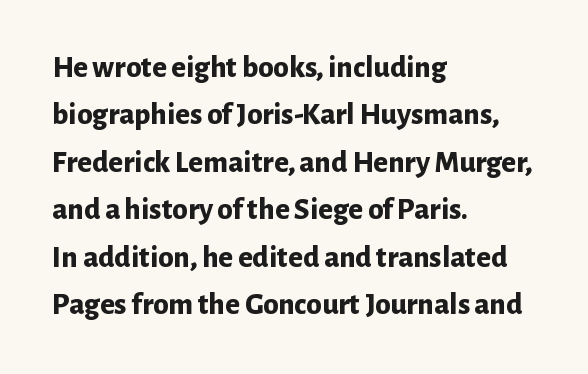
The image shows 31 px bold sans-serif type, upright; set left-aligned, normal line spacing (1.53x), normal letter spacing, not underlined; low stroke contrast and a medium x-height.
